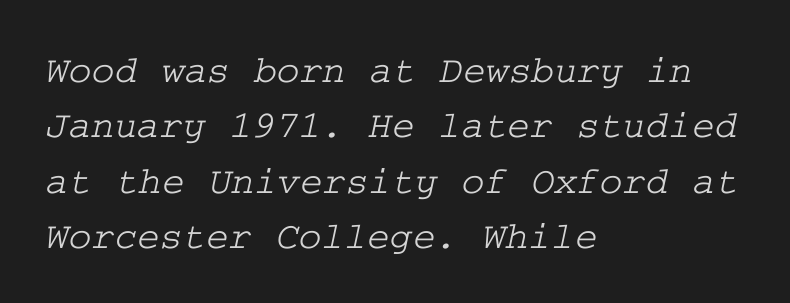
Typeset ragged right — the left edge is the straight one. The passage shown stacks its lines at a standard gap. The face used here is seriffed, in the tradition of book romans. No word sits above an underline. Glyph-to-glyph distance matches everyday printed text.
